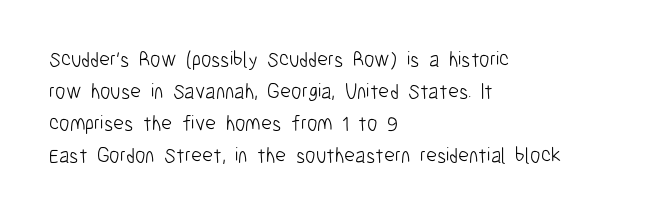
Q: Is the text bold? A: No.
Q: Is the text italic (slanted)? A: No, it is upright.
Q: Is the text underlined? A: No.
Q: How is the paragraph aligned? A: Left-aligned.
Q: Is the spacing between letters normal or unusually wide? A: Normal.
Q: Is the spacing between lines tight, normal or loose? A: Normal.
